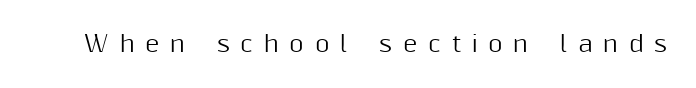
{"italic": "no", "underline": "no", "letter_spacing": "wide", "letter_spacing_em": 0.49, "glyph_px": 22}
